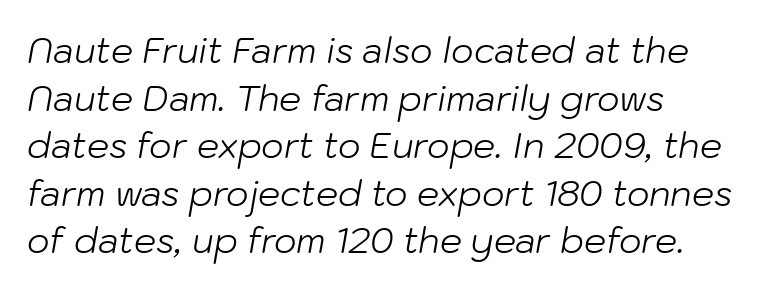
The image shows 35 px light type, italic (leaning right); set left-aligned, normal line spacing (1.36x), normal letter spacing, not underlined; low stroke contrast and a medium x-height.
